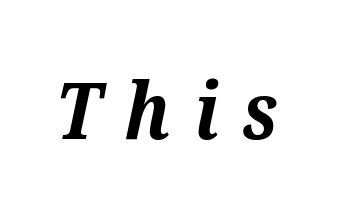
The image shows 78 px bold serif type, italic (leaning right); set unusually wide letter spacing (+0.31 em), not underlined; medium stroke contrast and a medium x-height.
